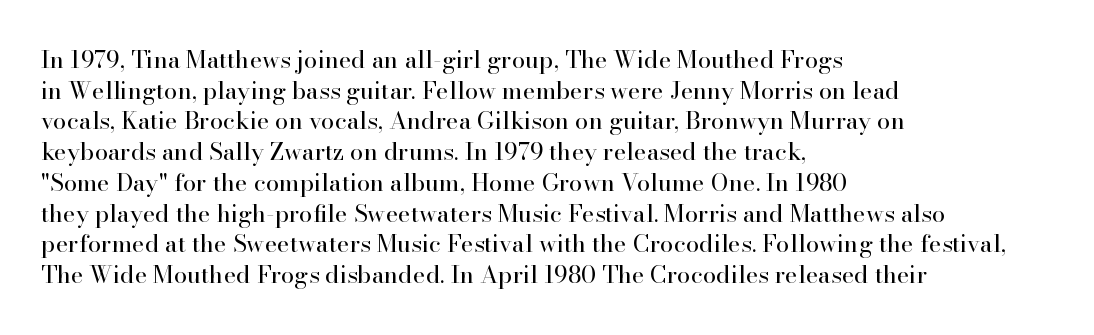
Is the type heavy? It reads as light-to-regular instead. Leftover space on each line is placed entirely after the last word. Characters follow at the spacing the type designer built in. The passage shown stacks its lines at a standard gap.
